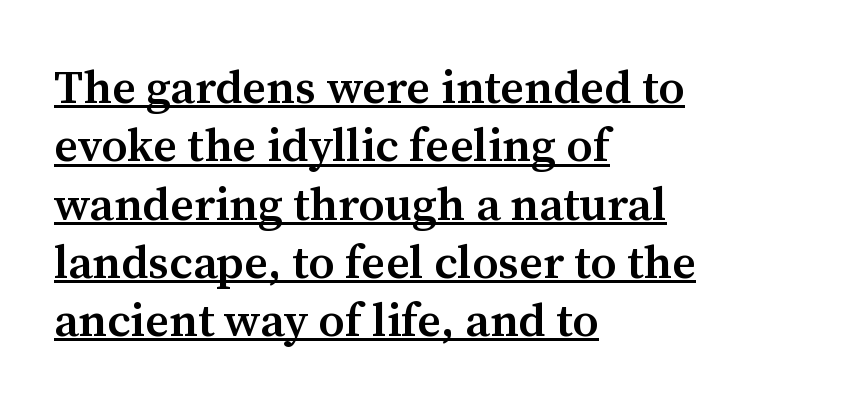
Q: Is the text bold? A: Semi-bold.
Q: Is the text italic (slanted)? A: No, it is upright.
Q: Is the typeface a serif or a sans-serif typeface? A: Serif.
Q: Is the text underlined? A: Yes.
Q: How is the paragraph aligned? A: Left-aligned.
Q: Is the spacing between letters normal or unusually wide? A: Normal.
Q: Width (condensed, normal, or wide)? A: Normal.
Q: Stroke contrast? A: Medium.
Q: x-height? A: Medium.
Q: Monospaced? A: No.
